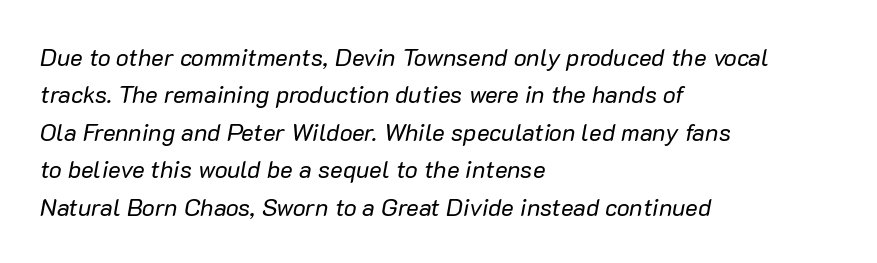
{"italic": "yes", "lean": "right", "slant_degrees": 10, "bold": "no", "underline": "no", "align": "left", "line_spacing": "normal", "line_spacing_ratio": 1.56, "letter_spacing": "normal", "letter_spacing_em": 0.0, "glyph_px": 24}
